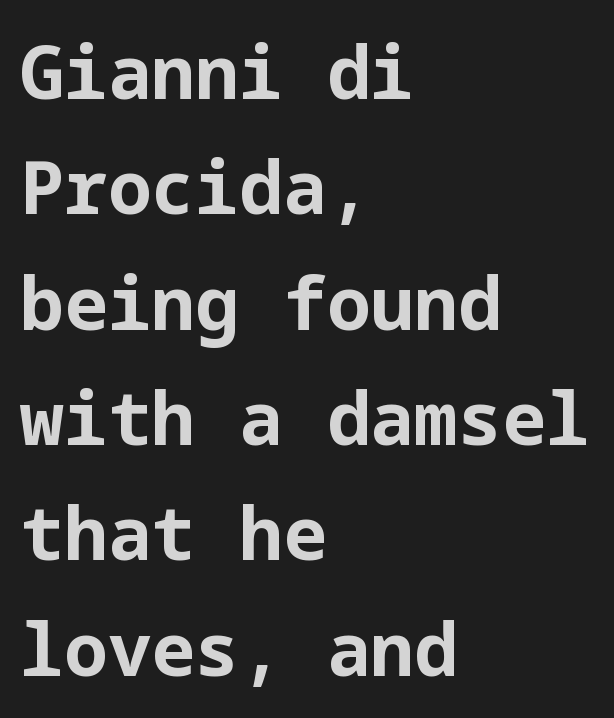
Q: Is the text bold? A: Yes.
Q: Is the text italic (slanted)? A: No, it is upright.
Q: Is the typeface a serif or a sans-serif typeface? A: Sans-serif.
Q: Is the text underlined? A: No.
Q: How is the paragraph aligned? A: Left-aligned.
Q: Is the spacing between letters normal or unusually wide? A: Normal.
Q: Is the spacing between lines tight, normal or loose? A: Normal.
Q: Width (condensed, normal, or wide)? A: Normal.
Q: Stroke contrast? A: Low.
Q: x-height? A: Medium.
